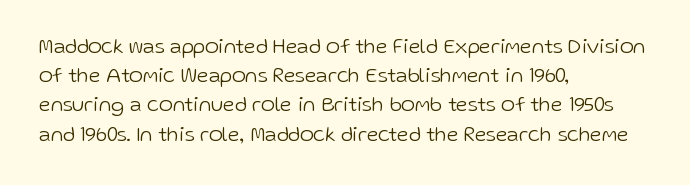
{"italic": "no", "bold": "no", "underline": "no", "align": "left", "line_spacing": "normal", "line_spacing_ratio": 1.39, "letter_spacing": "normal", "letter_spacing_em": 0.0, "glyph_px": 21}
